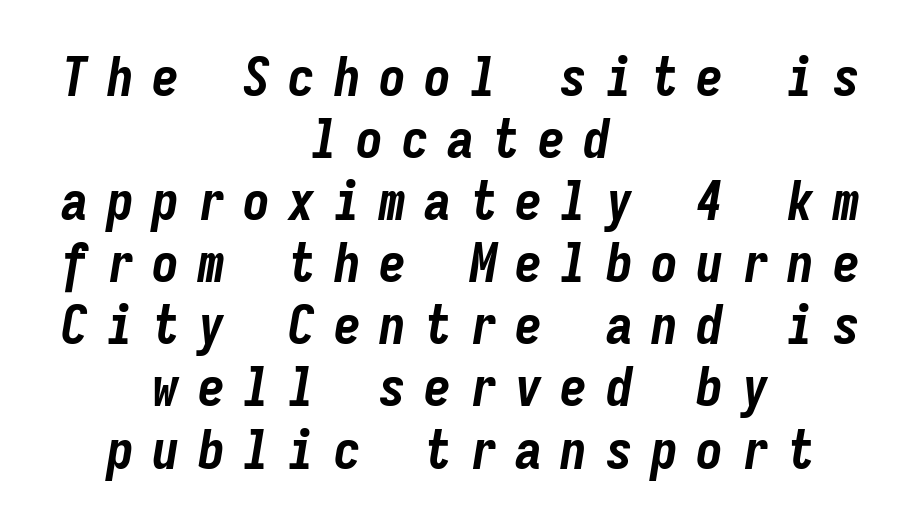
Q: Is the text bold? A: Yes.
Q: Is the text italic (slanted)? A: Yes, it leans right by about 9 degrees.
Q: Is the text underlined? A: No.
Q: How is the paragraph aligned? A: Centered.
Q: Is the spacing between letters normal or unusually wide? A: Unusually wide.
Q: Is the spacing between lines tight, normal or loose? A: Tight.
Q: Width (condensed, normal, or wide)? A: Condensed.
Q: Stroke contrast? A: Low.
Q: x-height? A: Medium.
Q: Monospaced? A: Yes.
